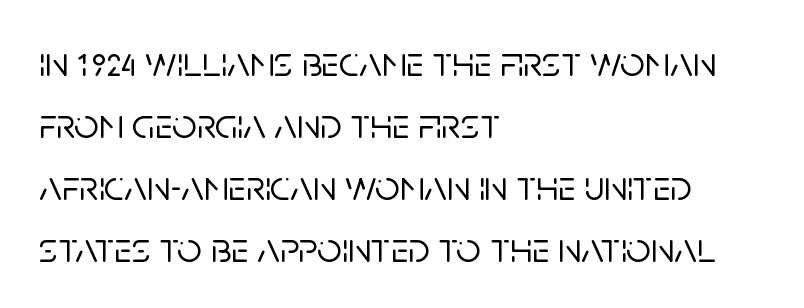
Check under the words: just untouched page. Leading matches the norm, producing a regular column. Casual observation: everything's shoved over to the left. Every character sits straight up, as roman type does.
